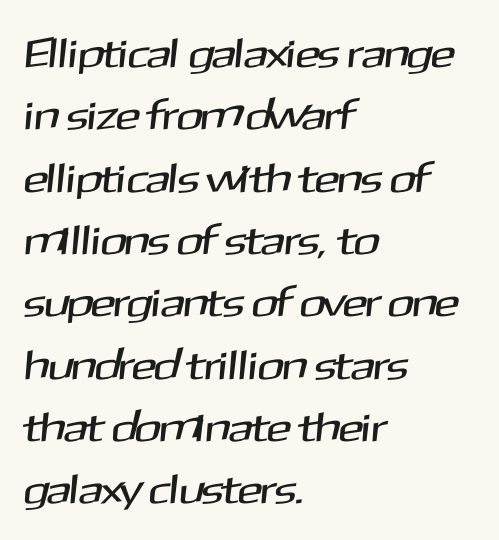
The image shows 41 px sans-serif type; set left-aligned, normal line spacing (1.52x), normal letter spacing, not underlined; medium stroke contrast and a medium x-height.
